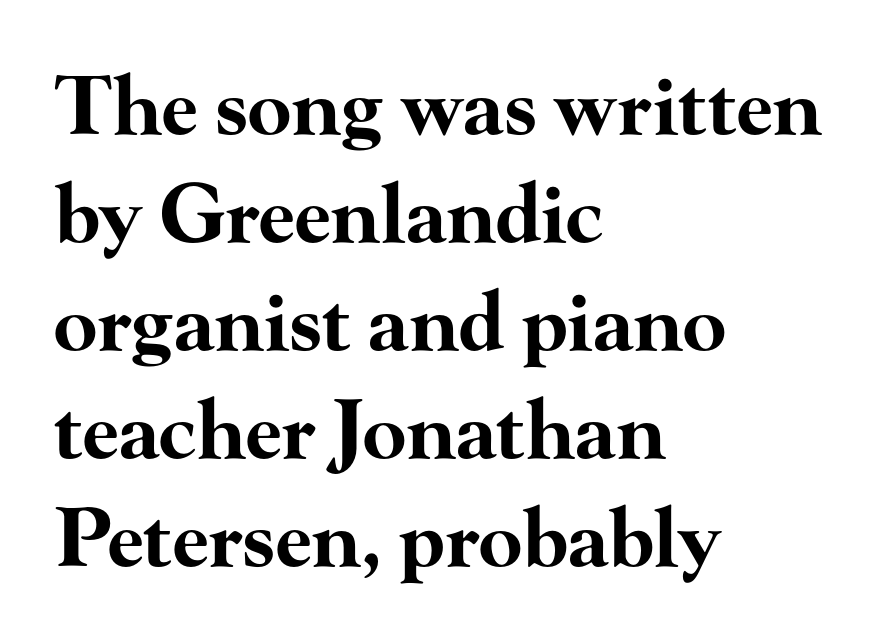
{"serif": "yes", "italic": "no", "bold": "yes", "weight": "bold", "width": "wide", "stroke_contrast": "high", "x_height": "small", "monospaced": "no", "underline": "no", "align": "left", "line_spacing": "normal", "line_spacing_ratio": 1.35, "letter_spacing": "normal", "letter_spacing_em": 0.0, "glyph_px": 80}
